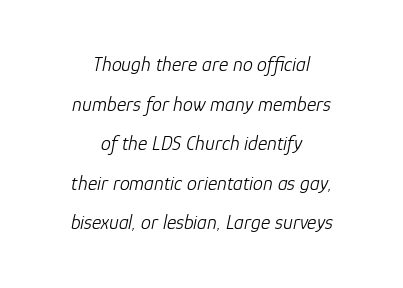
The image shows 20 px text type, italic (leaning right); set centered, loose line spacing (1.98x), normal letter spacing, not underlined.
